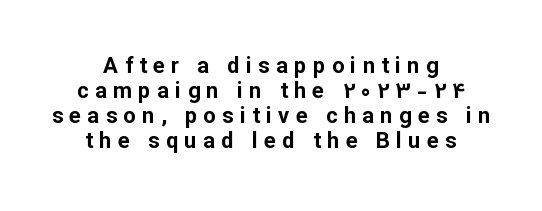
{"italic": "no", "bold": "yes", "underline": "no", "align": "center", "line_spacing": "tight", "line_spacing_ratio": 1.14, "letter_spacing": "wide", "letter_spacing_em": 0.29, "glyph_px": 22}
